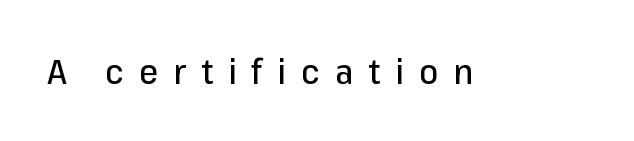
The type is letterspaced generously, with wide tracking. This is the regular roman posture of the typeface. The foot of each line stays bare and open. This rendering employs a face without finishing strokes, i.e., a sans-serif. Spacing verdict: proportional, widths tailored to each character.
